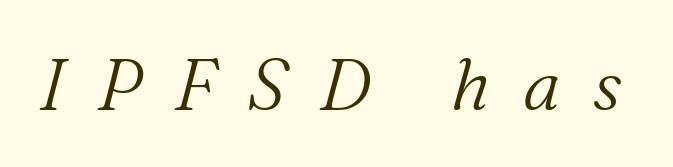
Font category for this specimen: serif. Proportional: the letters do not fall into vertical columns. Rendered with sloped, italic letterforms. Here the glyphs are tracked loosely, breaking word shapes into spaced letters. Nobody drew a line under any word here. The typesetting does not lean heavy: it is not bold.
